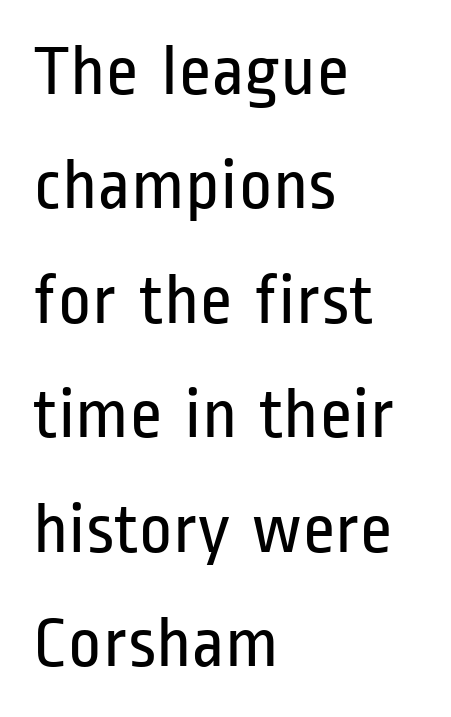
Glyph-to-glyph distance matches everyday printed text. A student would call this left alignment; a typographer would say flush left, rag right. One glance says typical: line gaps are just what's usual. Ordinary non-slanted type is in use.
